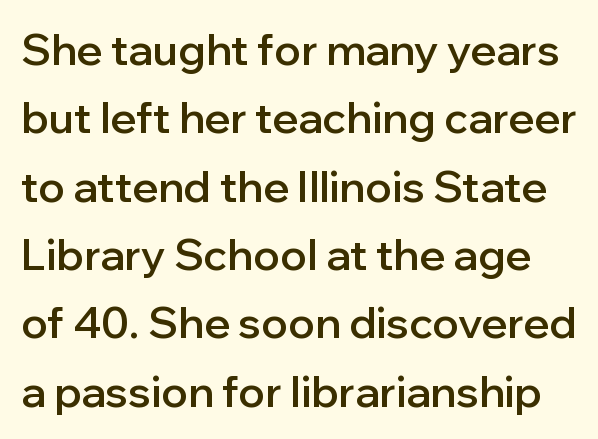
Horizontal bands of white between lines are of average thickness. The face used here is a semibold: visibly heavier than regular, lighter than bold. Lines of text with bare space underneath. A sans-serif font was chosen for this passage. The font's upright variant was chosen for this text. A typesetter would call this proportional, since set widths differ per character.
